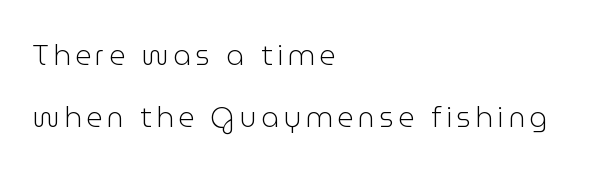
Font category for this specimen: sans-serif. The rendering uses natural spacing where letterforms have individual widths. Left-aligned paragraph, ragged on the right. A quiet, ordinary-to-light weight characterises the typeface.
